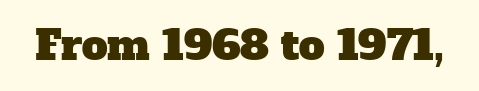
The strip under each line holds only bare page. Note: serifs present on the glyphs. Varying glyph widths throughout — classic text-font behaviour. Caption: standard tracking, unaltered.
